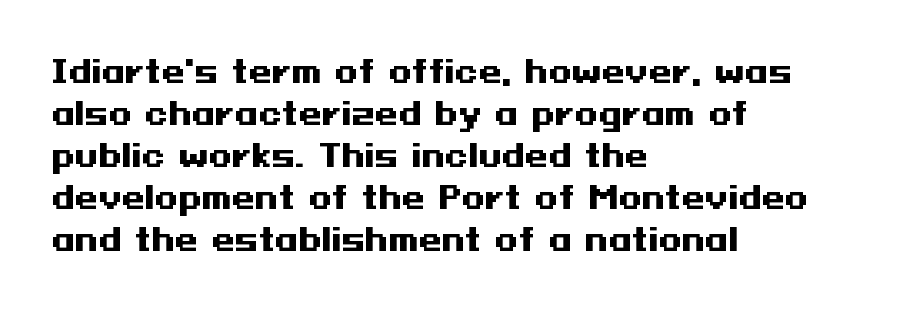
Style check: upright. The face used here is rendered with its standard letterfit. Beneath every word, the page is bare. In terms of weight, the rendering is a true, heavy bold.
